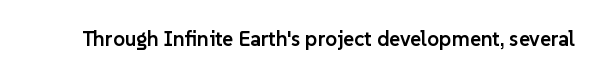
Q: Is the text bold? A: Semi-bold.
Q: Is the text italic (slanted)? A: No, it is upright.
Q: Is the text underlined? A: No.
Q: Is the spacing between letters normal or unusually wide? A: Normal.
